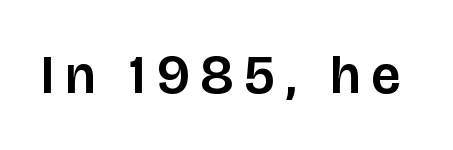
The image shows 54 px sans-serif type, upright; set unusually wide letter spacing (+0.22 em), not underlined; low stroke contrast and a large x-height.
